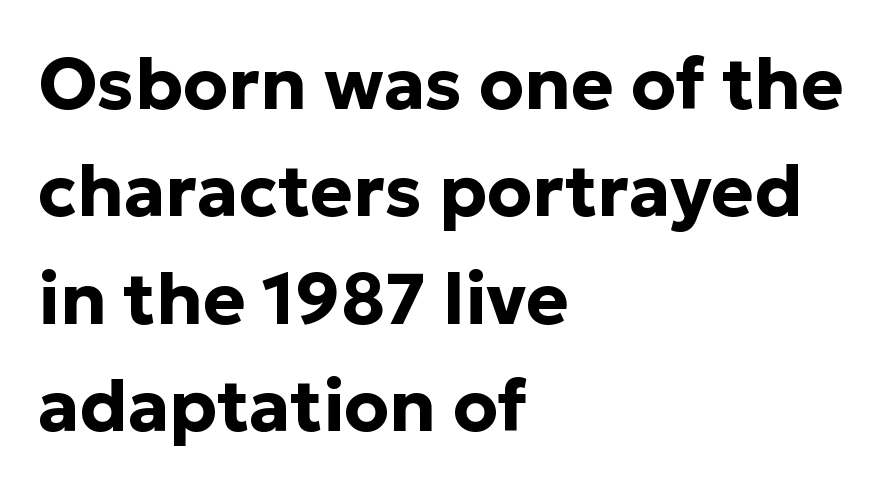
{"serif": "no", "italic": "no", "bold": "yes", "weight": "bold", "width": "normal", "stroke_contrast": "low", "x_height": "medium", "monospaced": "no", "underline": "no", "align": "left", "line_spacing": "normal", "line_spacing_ratio": 1.49, "letter_spacing": "normal", "letter_spacing_em": 0.0, "glyph_px": 72}
